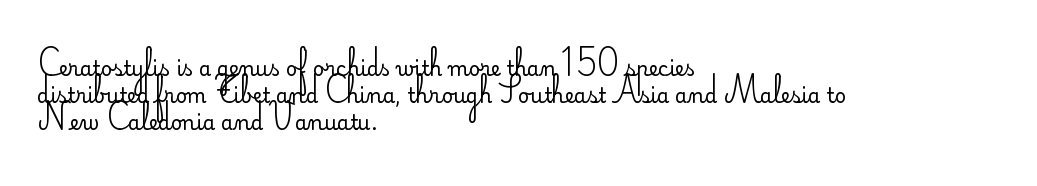
The image shows 20 px text type, upright; set left-aligned, normal line spacing (1.34x), normal letter spacing, not underlined.
